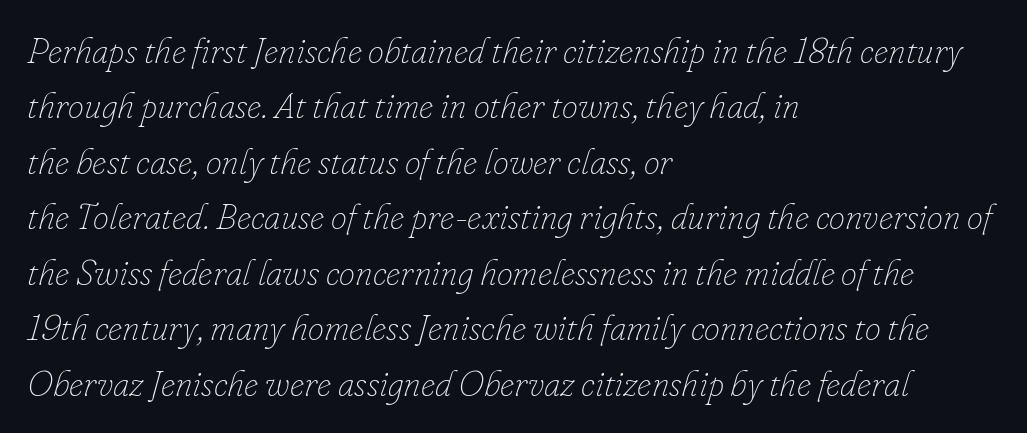
Q: Is the text bold? A: No.
Q: Is the text italic (slanted)? A: Yes, it leans right by about 16 degrees.
Q: Is the text underlined? A: No.
Q: How is the paragraph aligned? A: Left-aligned.
Q: Is the spacing between letters normal or unusually wide? A: Normal.
Q: Is the spacing between lines tight, normal or loose? A: Normal.
Q: Width (condensed, normal, or wide)? A: Normal.
Q: Stroke contrast? A: Low.
Q: x-height? A: Small.
Q: Monospaced? A: No.
